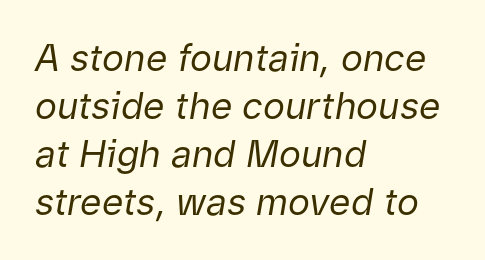
{"italic": "yes", "lean": "right", "slant_degrees": 9, "bold": "no", "weight": "regular", "width": "normal", "stroke_contrast": "low", "x_height": "medium", "monospaced": "no", "underline": "no", "align": "left", "line_spacing": "normal", "line_spacing_ratio": 1.3, "letter_spacing": "normal", "letter_spacing_em": 0.0, "glyph_px": 37}
